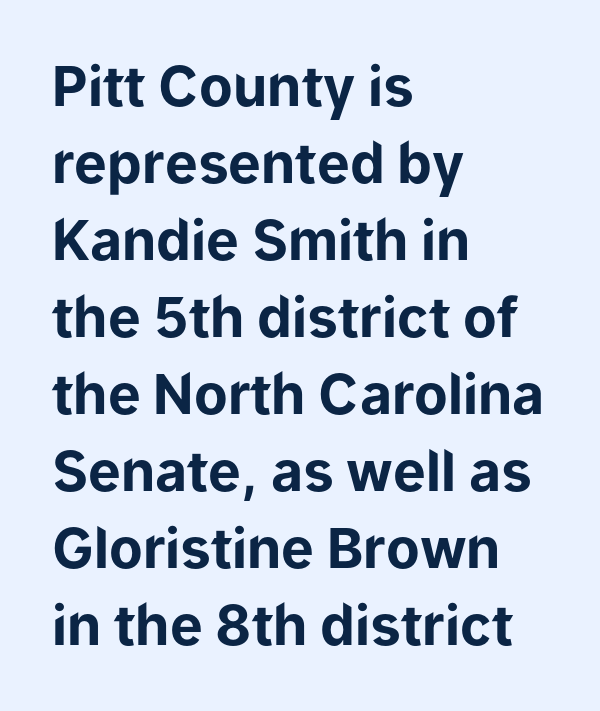
{"serif": "no", "italic": "no", "bold": "yes", "weight": "bold", "width": "normal", "stroke_contrast": "low", "x_height": "medium", "monospaced": "no", "underline": "no", "align": "left", "line_spacing": "normal", "line_spacing_ratio": 1.4, "letter_spacing": "normal", "letter_spacing_em": 0.0, "glyph_px": 55}
